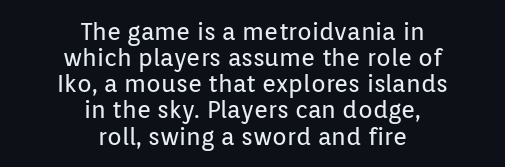
Q: Is the text bold? A: No.
Q: Is the text italic (slanted)? A: No, it is upright.
Q: Is the text underlined? A: No.
Q: How is the paragraph aligned? A: Centered.
Q: Is the spacing between letters normal or unusually wide? A: Normal.
Q: Is the spacing between lines tight, normal or loose? A: Tight.
